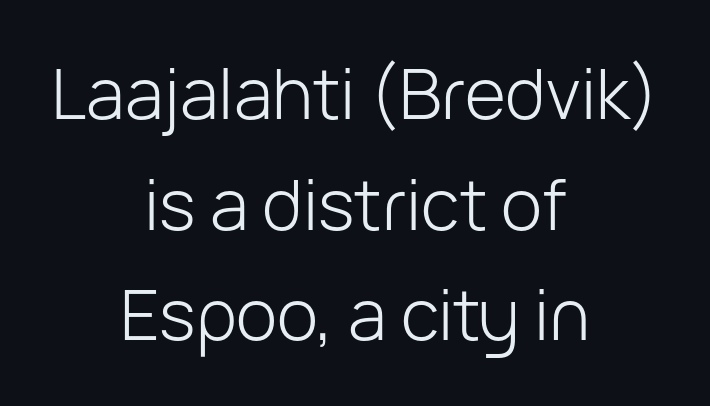
Q: Is the text bold? A: No.
Q: Is the text italic (slanted)? A: No, it is upright.
Q: Is the typeface a serif or a sans-serif typeface? A: Sans-serif.
Q: Is the text underlined? A: No.
Q: How is the paragraph aligned? A: Centered.
Q: Is the spacing between letters normal or unusually wide? A: Normal.
Q: Is the spacing between lines tight, normal or loose? A: Normal.
Q: Width (condensed, normal, or wide)? A: Normal.
Q: Stroke contrast? A: Low.
Q: x-height? A: Medium.
Q: Monospaced? A: No.
